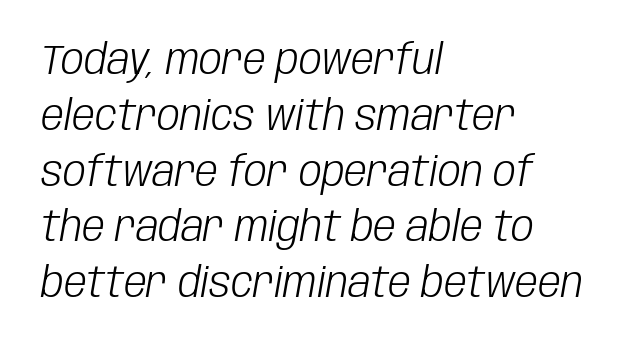
Q: Is the text bold? A: No.
Q: Is the text italic (slanted)? A: Yes, it leans right by about 10 degrees.
Q: Is the text underlined? A: No.
Q: How is the paragraph aligned? A: Left-aligned.
Q: Is the spacing between letters normal or unusually wide? A: Normal.
Q: Is the spacing between lines tight, normal or loose? A: Normal.
Q: Width (condensed, normal, or wide)? A: Condensed.
Q: Stroke contrast? A: Low.
Q: x-height? A: Large.
Q: Monospaced? A: No.
